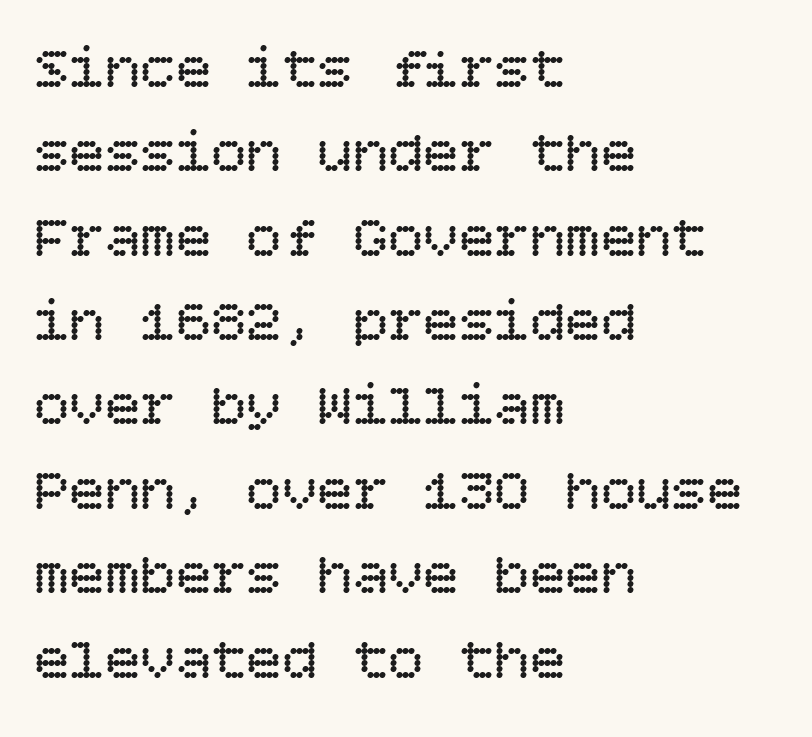
The image shows 59 px regular-weight type, upright; set left-aligned, normal line spacing (1.43x), normal letter spacing, not underlined; low stroke contrast and a large x-height.
